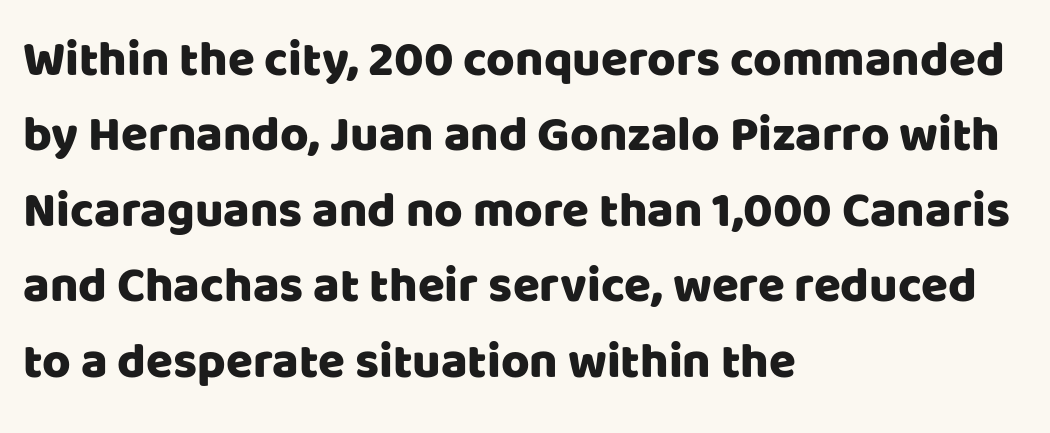
Q: Is the text italic (slanted)? A: No, it is upright.
Q: Is the typeface a serif or a sans-serif typeface? A: Sans-serif.
Q: Is the text underlined? A: No.
Q: How is the paragraph aligned? A: Left-aligned.
Q: Is the spacing between letters normal or unusually wide? A: Normal.
Q: Is the spacing between lines tight, normal or loose? A: Normal.
Q: Width (condensed, normal, or wide)? A: Normal.
Q: Stroke contrast? A: Low.
Q: x-height? A: Large.
Q: Monospaced? A: No.
